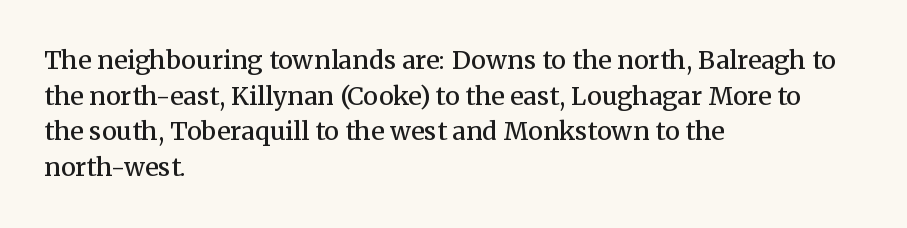
Q: Is the text bold? A: Semi-bold.
Q: Is the text italic (slanted)? A: No, it is upright.
Q: Is the text underlined? A: No.
Q: How is the paragraph aligned? A: Left-aligned.
Q: Is the spacing between letters normal or unusually wide? A: Normal.
Q: Is the spacing between lines tight, normal or loose? A: Normal.
